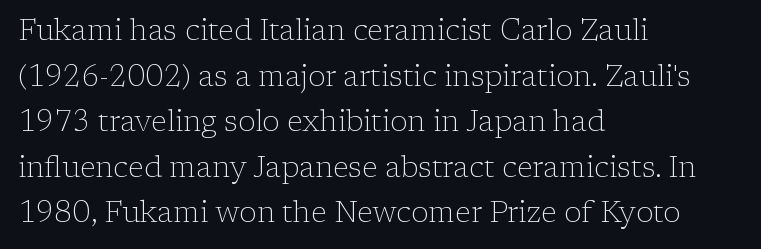
The image shows 29 px light serif type, upright; set left-aligned, normal line spacing (1.57x), normal letter spacing, not underlined; low stroke contrast and a medium x-height.
